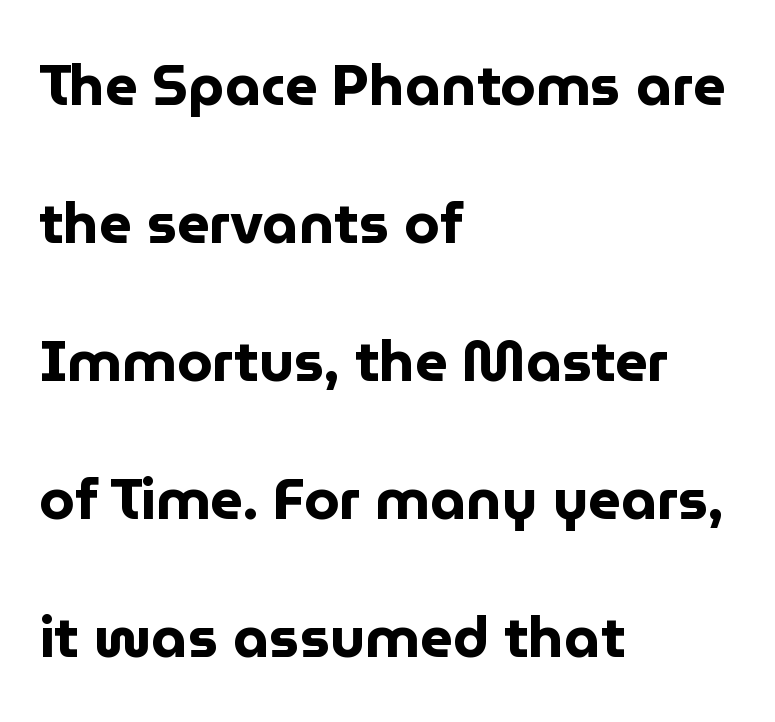
{"serif": "no", "italic": "no", "bold": "yes", "weight": "bold", "width": "normal", "stroke_contrast": "low", "x_height": "medium", "monospaced": "no", "underline": "no", "align": "left", "line_spacing": "loose", "line_spacing_ratio": 2.42, "letter_spacing": "normal", "letter_spacing_em": 0.0, "glyph_px": 57}
